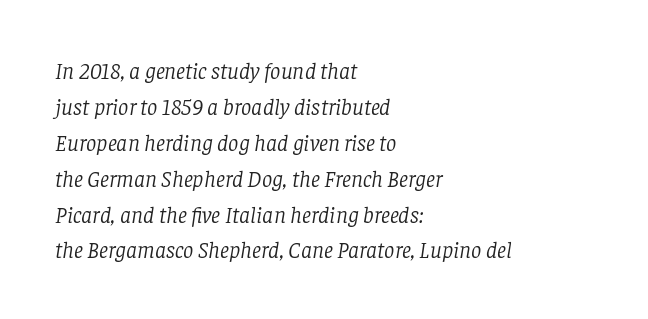
Bold? No — there's no thickening of the strokes. Tall strokes in this sample are angled rather than plumb. This rendering leaves character spacing at its baseline value. A student would call this left alignment; a typographer would say flush left, rag right.
